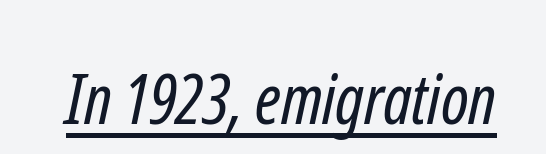
{"serif": "no", "bold": "no", "weight": "regular", "width": "condensed", "stroke_contrast": "low", "x_height": "medium", "monospaced": "no", "underline": "yes", "letter_spacing": "normal", "letter_spacing_em": 0.0, "glyph_px": 69}
